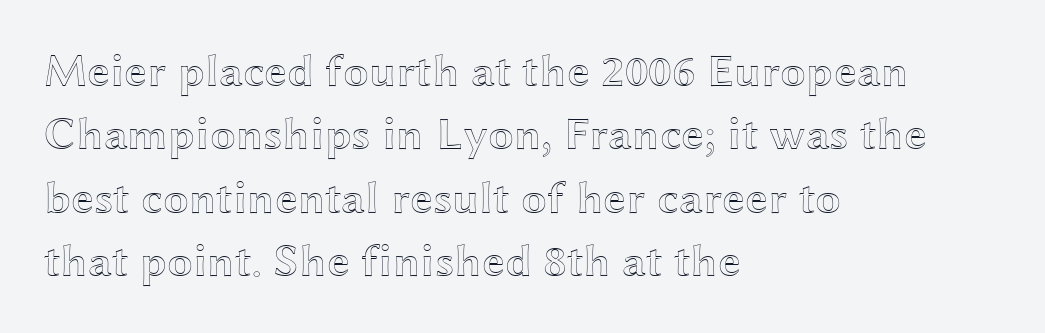
The image shows 46 px wide type, upright; set left-aligned, normal line spacing (1.38x), normal letter spacing, not underlined; a medium x-height.
